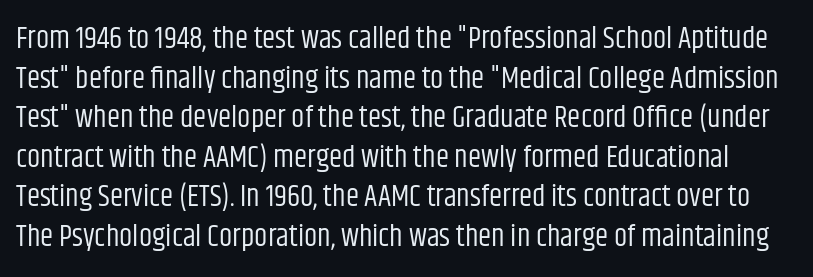
The image shows 30 px regular-weight, condensed sans-serif type, upright; set normal line spacing (1.32x), normal letter spacing, not underlined; low stroke contrast and a large x-height.
